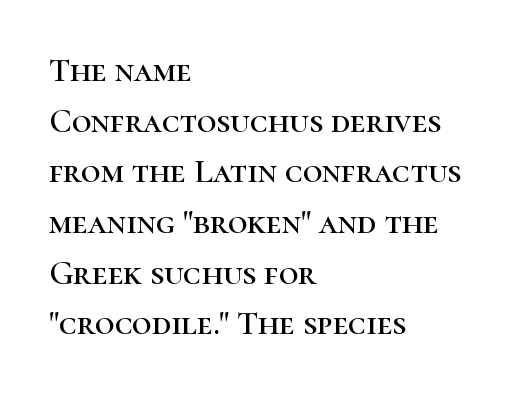
Q: Is the text italic (slanted)? A: No, it is upright.
Q: Is the typeface a serif or a sans-serif typeface? A: Serif.
Q: Is the text underlined? A: No.
Q: How is the paragraph aligned? A: Left-aligned.
Q: Is the spacing between letters normal or unusually wide? A: Normal.
Q: Is the spacing between lines tight, normal or loose? A: Normal.
Q: Width (condensed, normal, or wide)? A: Normal.
Q: Stroke contrast? A: High.
Q: x-height? A: Medium.
Q: Monospaced? A: No.
